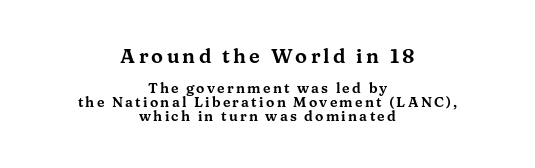
{"italic": "no", "underline": "no", "align": "center", "line_spacing": "tight", "line_spacing_ratio": 0.99, "larger_block": "first", "size_ratio": 1.43, "glyph_px": 20}
